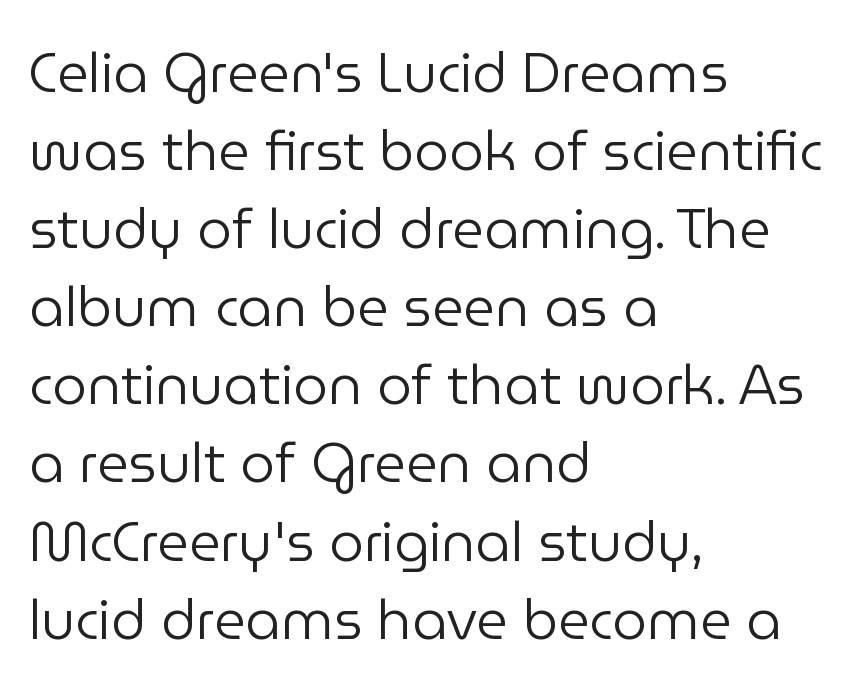
The image shows 55 px regular-weight sans-serif type, upright; set left-aligned, normal line spacing (1.42x), normal letter spacing, not underlined; low stroke contrast and a medium x-height.
